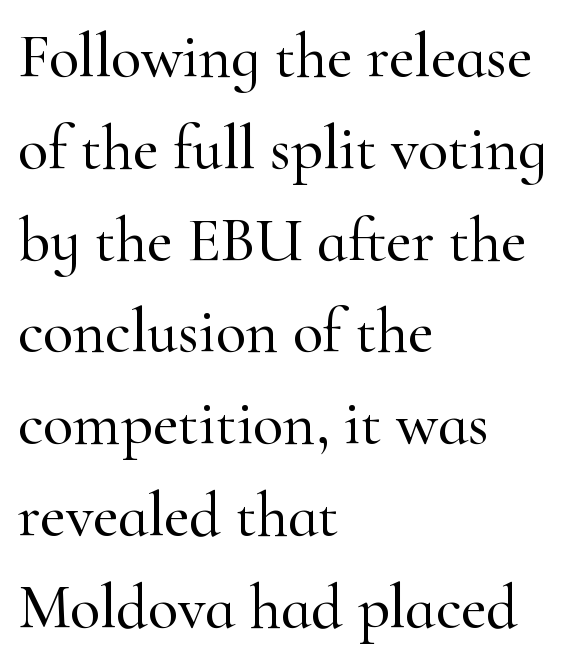
Q: Is the text italic (slanted)? A: No, it is upright.
Q: Is the typeface a serif or a sans-serif typeface? A: Serif.
Q: Is the text underlined? A: No.
Q: How is the paragraph aligned? A: Left-aligned.
Q: Is the spacing between letters normal or unusually wide? A: Normal.
Q: Is the spacing between lines tight, normal or loose? A: Normal.
Q: Width (condensed, normal, or wide)? A: Normal.
Q: Stroke contrast? A: High.
Q: x-height? A: Small.
Q: Monospaced? A: No.
